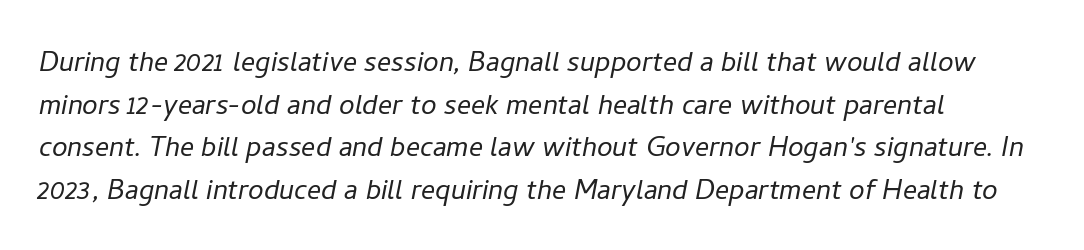
{"italic": "yes", "lean": "right", "slant_degrees": 11, "bold": "no", "weight": "light", "width": "normal", "stroke_contrast": "low", "x_height": "medium", "monospaced": "no", "underline": "no", "line_spacing_ratio": 1.22, "letter_spacing": "normal", "letter_spacing_em": 0.0, "glyph_px": 35}
